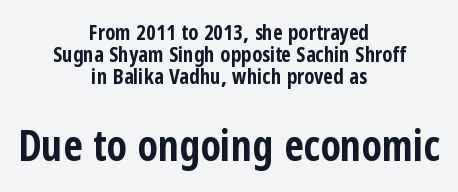
The image shows 42 px bold, condensed sans-serif type, upright; set centered, tight line spacing (1.04x), normal letter spacing, not underlined; the second (bottom) block is 2.0x larger; low stroke contrast and a medium x-height.
